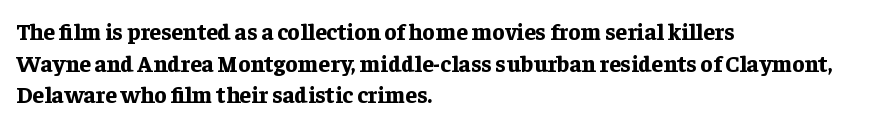
{"italic": "no", "bold": "yes", "underline": "no", "align": "left", "line_spacing": "normal", "line_spacing_ratio": 1.38, "letter_spacing": "normal", "letter_spacing_em": 0.0, "glyph_px": 23}
